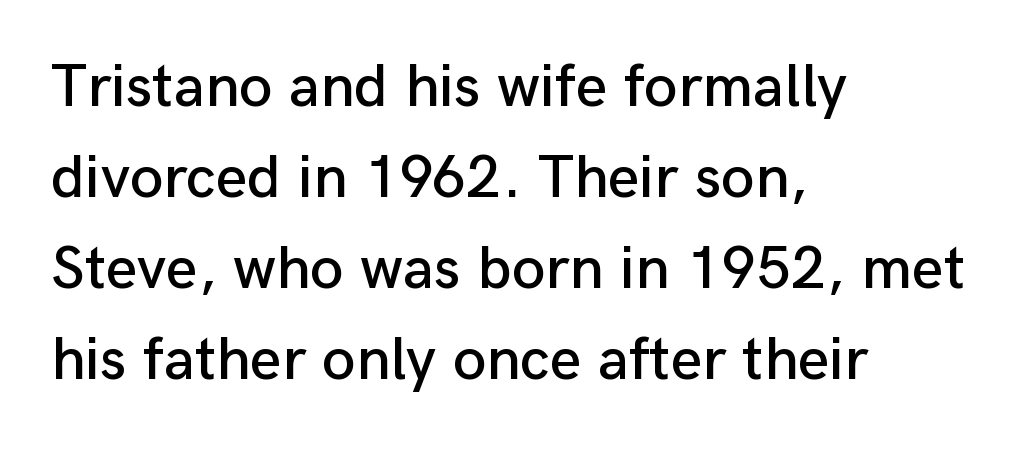
Q: Is the text italic (slanted)? A: No, it is upright.
Q: Is the typeface a serif or a sans-serif typeface? A: Sans-serif.
Q: Is the text underlined? A: No.
Q: How is the paragraph aligned? A: Left-aligned.
Q: Is the spacing between letters normal or unusually wide? A: Normal.
Q: Is the spacing between lines tight, normal or loose? A: Normal.
Q: Width (condensed, normal, or wide)? A: Normal.
Q: Stroke contrast? A: Low.
Q: x-height? A: Medium.
Q: Monospaced? A: No.
